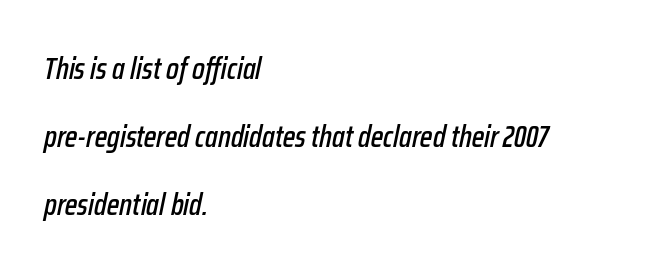
Leading is clearly above the norm, producing a sparse column. The face used here is proportionally spaced, like ordinary book or web type. The type is set solid horizontally, with unmodified tracking. Would a proofreader flag this as italicized? Yes. Is the block centered? No — it sits flush against the left margin. The foot of each line stays bare and open.
